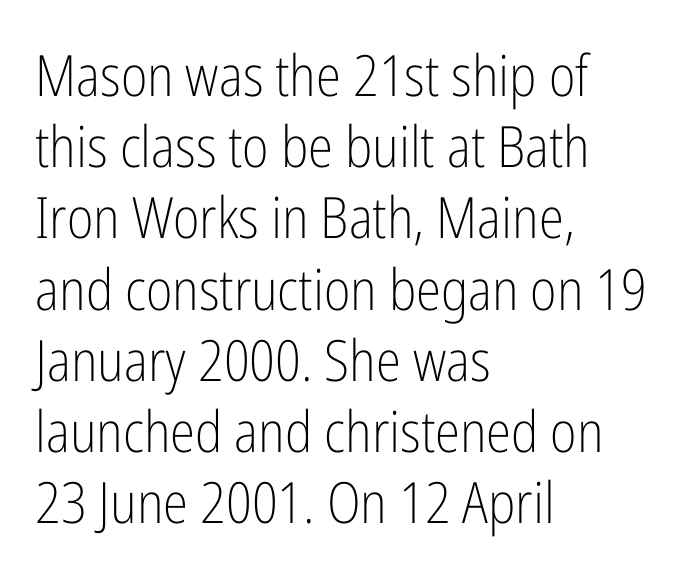
Q: Is the text bold? A: No.
Q: Is the text italic (slanted)? A: No, it is upright.
Q: Is the typeface a serif or a sans-serif typeface? A: Sans-serif.
Q: Is the text underlined? A: No.
Q: How is the paragraph aligned? A: Left-aligned.
Q: Is the spacing between letters normal or unusually wide? A: Normal.
Q: Is the spacing between lines tight, normal or loose? A: Normal.
Q: Width (condensed, normal, or wide)? A: Condensed.
Q: Stroke contrast? A: Low.
Q: x-height? A: Medium.
Q: Monospaced? A: No.
